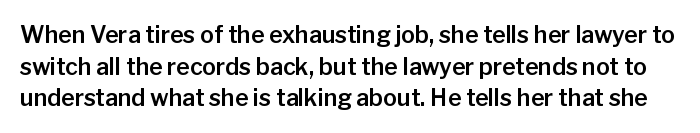
The image shows 23 px text type, upright; set normal line spacing (1.38x), normal letter spacing, not underlined.
